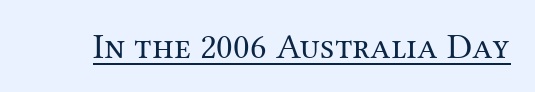
{"serif": "yes", "italic": "no", "bold": "no", "weight": "regular", "width": "normal", "stroke_contrast": "medium", "x_height": "medium", "monospaced": "no", "underline": "yes", "letter_spacing": "normal", "letter_spacing_em": 0.0, "glyph_px": 36}
